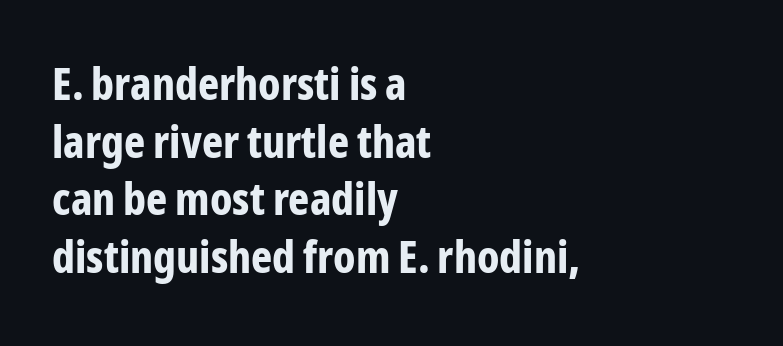
The image shows 45 px bold, condensed sans-serif type, upright; set left-aligned, normal line spacing (1.28x), normal letter spacing, not underlined; low stroke contrast and a medium x-height.
